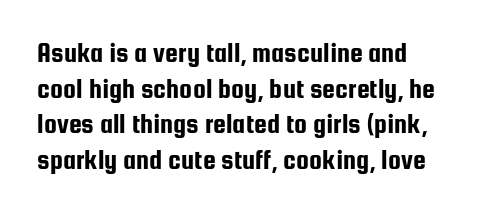
Q: Is the text italic (slanted)? A: No, it is upright.
Q: Is the typeface a serif or a sans-serif typeface? A: Sans-serif.
Q: Is the text underlined? A: No.
Q: Is the spacing between letters normal or unusually wide? A: Normal.
Q: Width (condensed, normal, or wide)? A: Condensed.
Q: Stroke contrast? A: Low.
Q: x-height? A: Medium.
Q: Monospaced? A: No.
